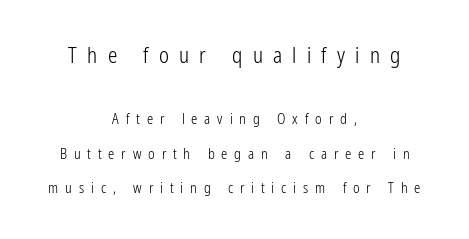
Q: Is the text bold? A: No.
Q: Is the text italic (slanted)? A: No, it is upright.
Q: Is the text underlined? A: No.
Q: How is the paragraph aligned? A: Centered.
Q: Is the spacing between letters normal or unusually wide? A: Unusually wide.
Q: Is the spacing between lines tight, normal or loose? A: Loose.
Q: Which block of text is set in a larger size, the first (top) or the second (bottom)? A: The first (top) one.
